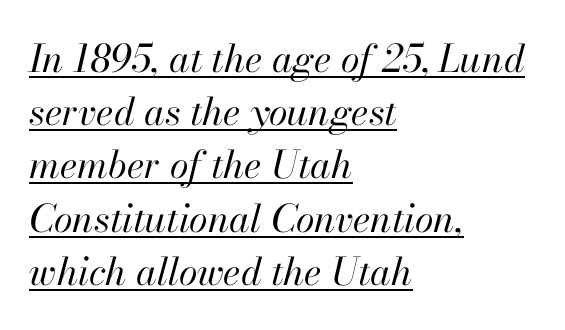
Q: Is the text bold? A: No.
Q: Is the text italic (slanted)? A: Yes, it leans right by about 13 degrees.
Q: Is the text underlined? A: Yes.
Q: How is the paragraph aligned? A: Left-aligned.
Q: Is the spacing between letters normal or unusually wide? A: Normal.
Q: Is the spacing between lines tight, normal or loose? A: Normal.
Q: Width (condensed, normal, or wide)? A: Normal.
Q: Stroke contrast? A: High.
Q: x-height? A: Small.
Q: Monospaced? A: No.
